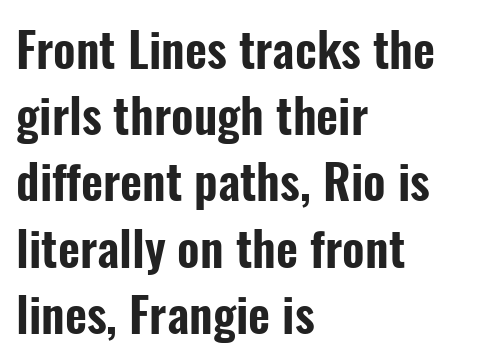
{"serif": "no", "italic": "no", "width": "condensed", "stroke_contrast": "low", "x_height": "medium", "monospaced": "no", "underline": "no", "align": "left", "line_spacing": "normal", "line_spacing_ratio": 1.38, "letter_spacing": "normal", "letter_spacing_em": 0.0, "glyph_px": 48}
